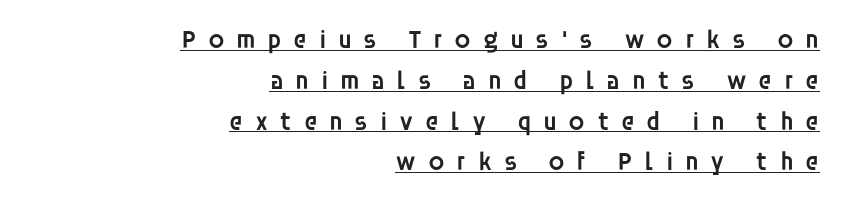
The words here are underlined. The leading is moderate, giving the passage an even texture. In terms of posture, this sample is upright. The font is running at a semibold setting, under full bold.
